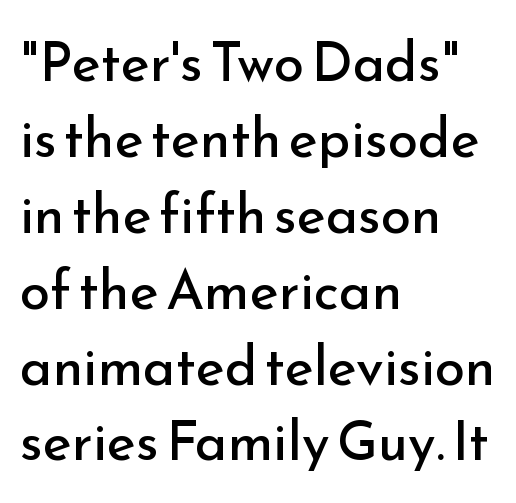
The image shows 55 px regular-weight sans-serif type, upright; set left-aligned, normal line spacing (1.38x), normal letter spacing, not underlined; low stroke contrast and a small x-height.
